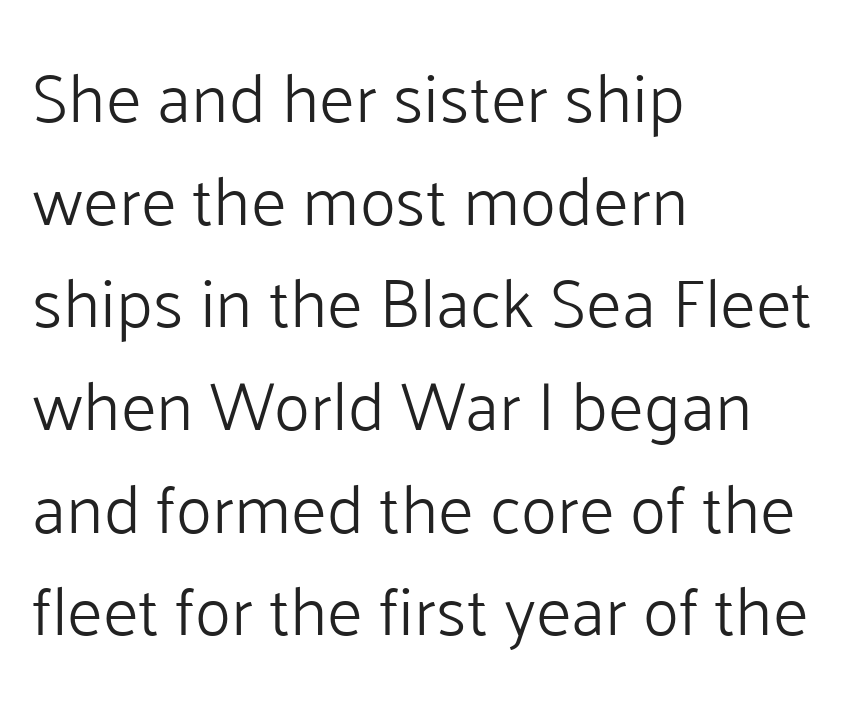
Look at the tracking — it's just the regular setting, nothing added. This sample uses an upright cut, with every glyph sitting square on the baseline. In CSS terms this would be text-align: left. Leading matches the norm, producing a regular column. Character widths vary here, with narrow letters taking less room than wide ones. Words float on clear page, feet unadorned.
